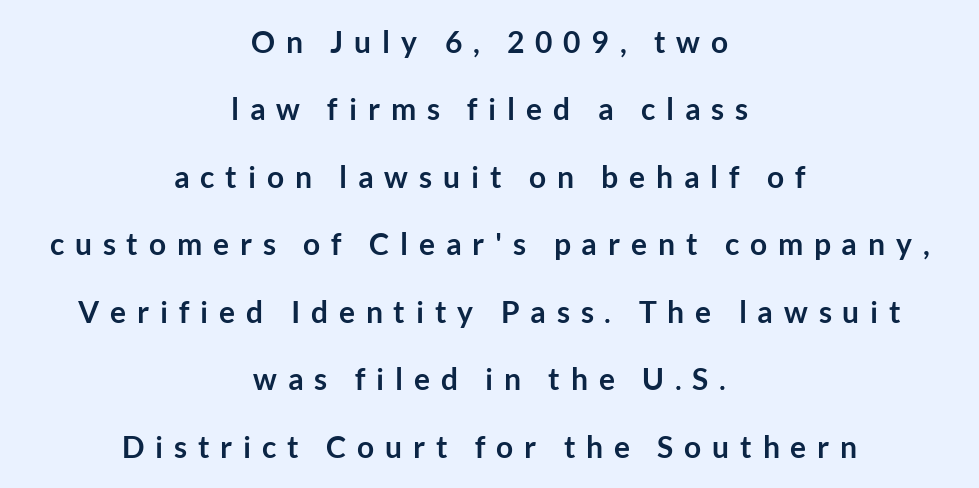
{"serif": "no", "italic": "no", "bold": "yes", "weight": "semibold", "width": "normal", "stroke_contrast": "low", "x_height": "medium", "monospaced": "no", "underline": "no", "align": "center", "line_spacing": "loose", "line_spacing_ratio": 2.25, "letter_spacing": "wide", "letter_spacing_em": 0.36, "glyph_px": 30}
